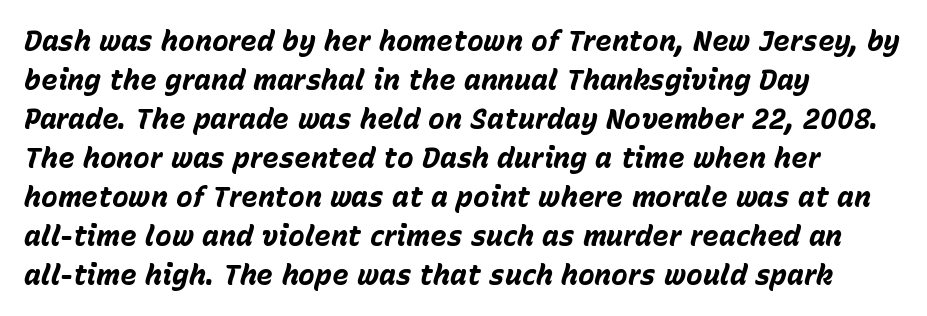
{"italic": "yes", "lean": "right", "slant_degrees": 15, "bold": "yes", "weight": "bold", "width": "normal", "stroke_contrast": "low", "x_height": "medium", "monospaced": "no", "underline": "no", "align": "left", "line_spacing": "normal", "line_spacing_ratio": 1.39, "letter_spacing": "normal", "letter_spacing_em": 0.0, "glyph_px": 28}
